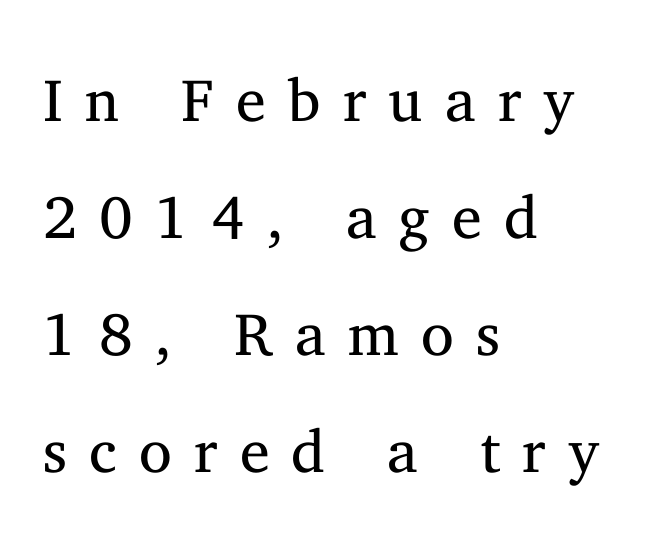
{"serif": "yes", "italic": "no", "bold": "no", "weight": "regular", "width": "normal", "stroke_contrast": "medium", "x_height": "medium", "monospaced": "no", "underline": "no", "align": "left", "line_spacing": "loose", "line_spacing_ratio": 1.95, "letter_spacing": "wide", "letter_spacing_em": 0.37, "glyph_px": 60}
